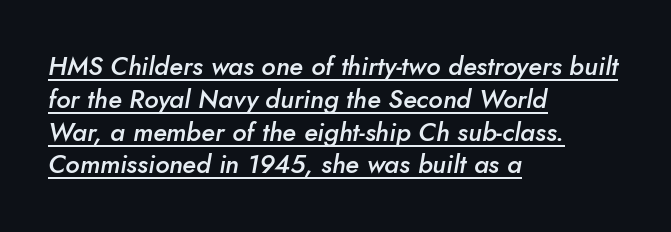
Where is the straight margin? On the left. The face used here is rendered with its standard letterfit. The vertical gap from one line to the next is medium. Underlining? Definitely there. The text carries the slant typical of an italic or oblique font.
